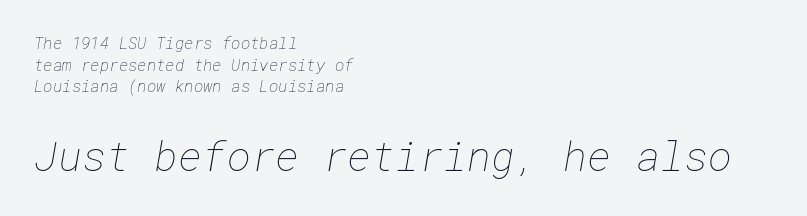
Q: Is the text bold? A: No.
Q: Is the text underlined? A: No.
Q: How is the paragraph aligned? A: Left-aligned.
Q: Is the spacing between letters normal or unusually wide? A: Normal.
Q: Is the spacing between lines tight, normal or loose? A: Normal.
Q: Which block of text is set in a larger size, the first (top) or the second (bottom)? A: The second (bottom) one.
Q: Width (condensed, normal, or wide)? A: Normal.
Q: Stroke contrast? A: Low.
Q: x-height? A: Medium.
